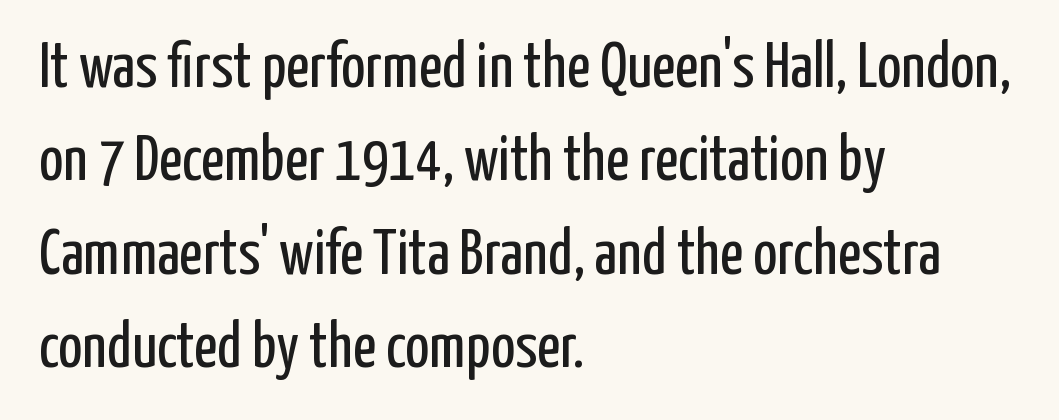
The image shows 64 px regular-weight, condensed sans-serif type, upright; set left-aligned, normal line spacing (1.46x), normal letter spacing, not underlined; low stroke contrast and a medium x-height.
